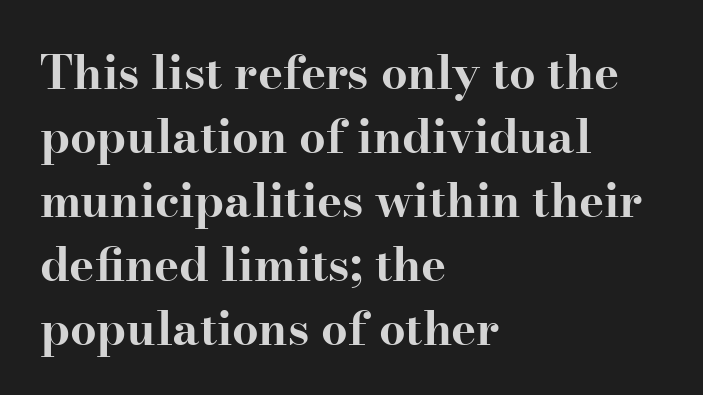
The image shows 47 px bold, wide serif type, upright; set left-aligned, normal line spacing (1.36x), normal letter spacing, not underlined; high stroke contrast and a small x-height.
